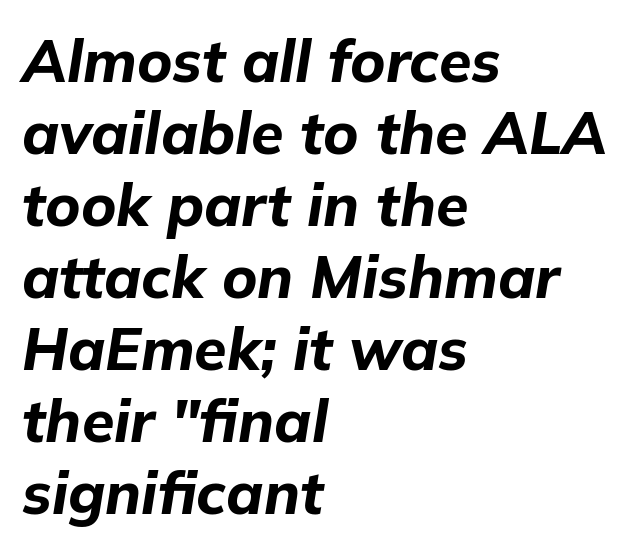
{"italic": "yes", "lean": "right", "slant_degrees": 9, "bold": "yes", "weight": "bold", "width": "normal", "stroke_contrast": "low", "x_height": "medium", "monospaced": "no", "underline": "no", "align": "left", "line_spacing_ratio": 1.22, "letter_spacing": "normal", "letter_spacing_em": 0.0, "glyph_px": 59}
